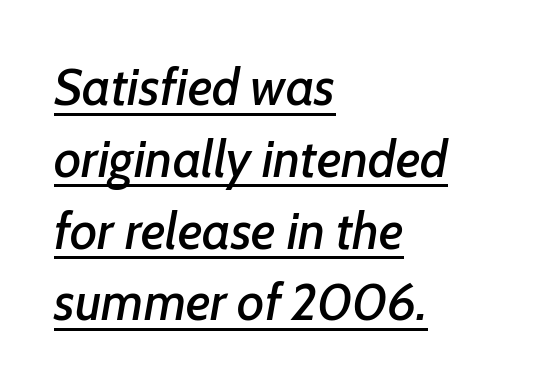
{"italic": "yes", "lean": "right", "slant_degrees": 7, "width": "normal", "stroke_contrast": "low", "x_height": "medium", "monospaced": "no", "underline": "yes", "align": "left", "line_spacing": "normal", "line_spacing_ratio": 1.38, "letter_spacing": "normal", "letter_spacing_em": 0.0, "glyph_px": 52}
